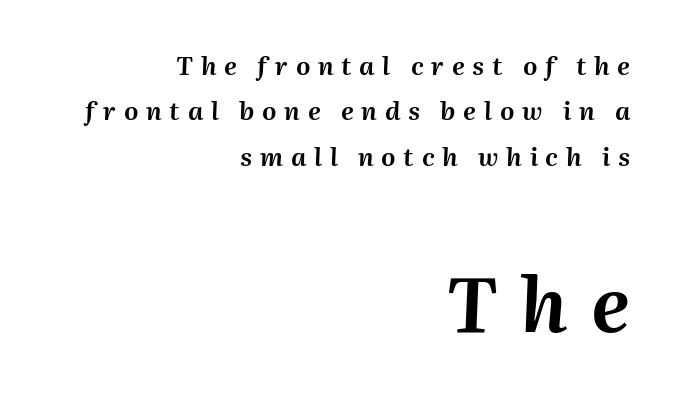
{"italic": "yes", "lean": "right", "slant_degrees": 2, "width": "normal", "stroke_contrast": "medium", "x_height": "medium", "monospaced": "no", "underline": "no", "align": "right", "line_spacing_ratio": 1.82, "letter_spacing": "wide", "letter_spacing_em": 0.31, "larger_block": "second", "size_ratio": 3.04, "glyph_px": 76}
